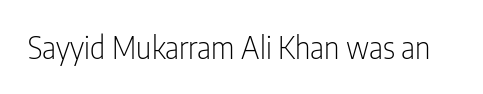
{"serif": "no", "italic": "no", "bold": "no", "weight": "light", "width": "condensed", "stroke_contrast": "low", "x_height": "medium", "monospaced": "no", "underline": "no", "letter_spacing": "normal", "letter_spacing_em": 0.0, "glyph_px": 30}
